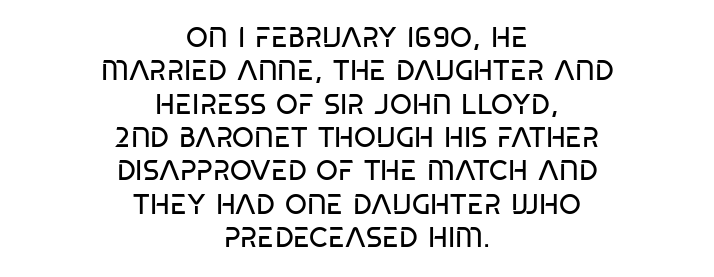
The letters stand straight up with perfectly vertical stems. A typesetter would call this proportional, since set widths differ per character. This sample uses a sans-serif face. The words here are not underlined.
